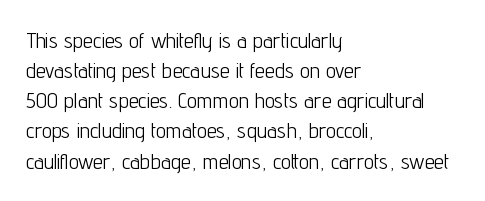
The image shows 22 px text type, upright; set left-aligned, normal line spacing (1.37x), normal letter spacing, not underlined.
